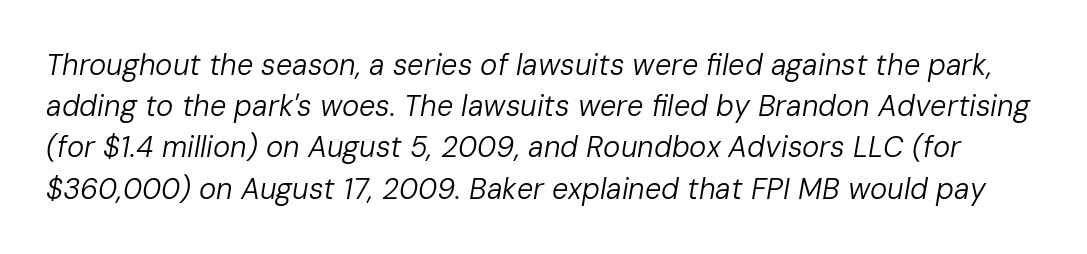
{"italic": "yes", "lean": "right", "slant_degrees": 10, "bold": "no", "weight": "regular", "width": "normal", "stroke_contrast": "low", "x_height": "medium", "monospaced": "no", "underline": "no", "line_spacing": "normal", "line_spacing_ratio": 1.42, "letter_spacing": "normal", "letter_spacing_em": 0.0, "glyph_px": 29}
